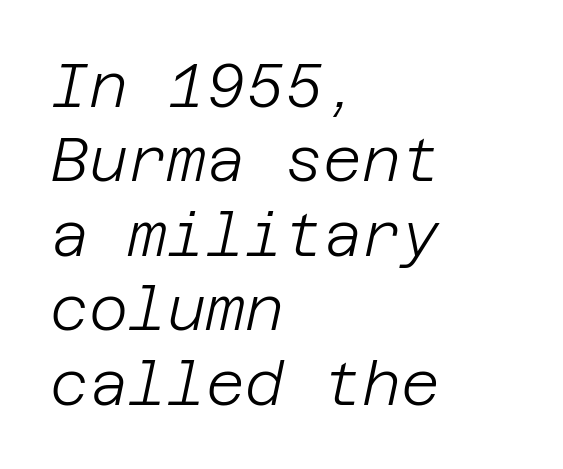
The image shows 60 px light type, italic (leaning right); set left-aligned, line spacing 1.24x, normal letter spacing, not underlined; low stroke contrast and a large x-height.
